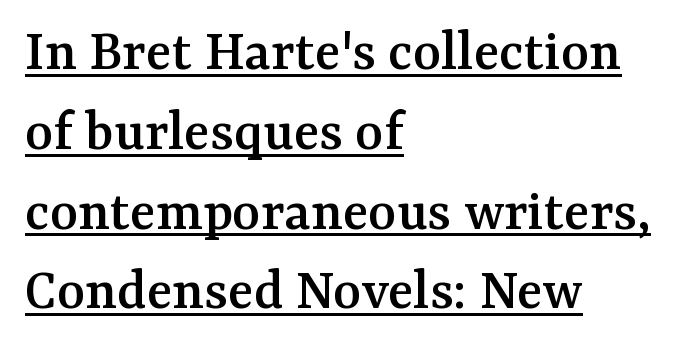
Underline: present. Alignment: flush left. Vertical strokes here are truly vertical. The passage shown is typed in a proportional face where columns would drift. The type is set solid horizontally, with unmodified tracking.
